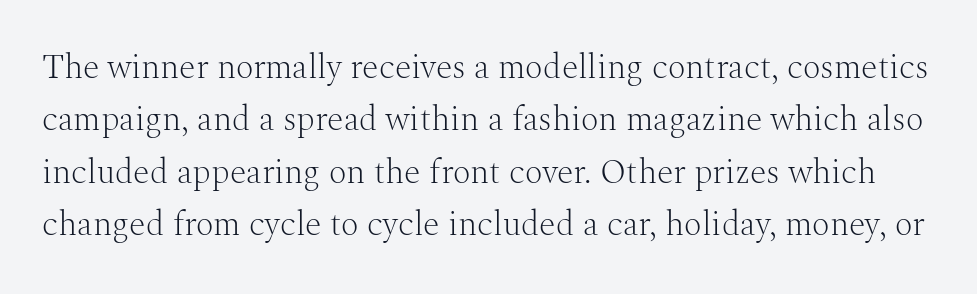
Words float on clear page, feet unadorned. These lines are rendered in a variable-pitch font. The typesetting does not lean heavy: it is not bold. Characters remain perfectly vertical along every line. If you measured baseline to baseline, you'd find a middling distance. The glyphs in this specimen are seriffed.
